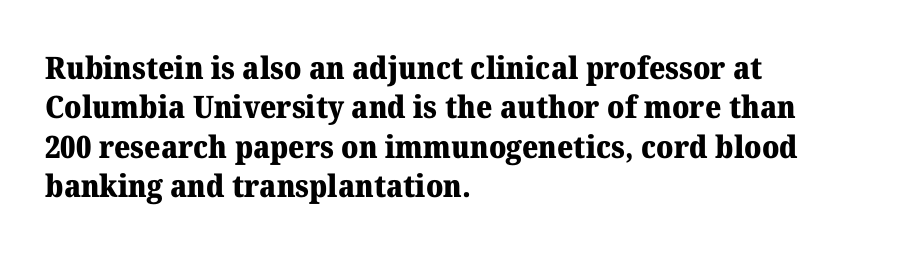
The image shows 31 px heavy serif type, upright; set left-aligned, normal line spacing (1.27x), normal letter spacing, not underlined; medium stroke contrast and a medium x-height.
